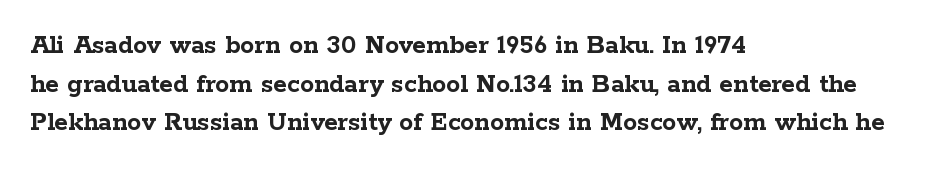
Q: Is the text bold? A: Yes.
Q: Is the text italic (slanted)? A: No, it is upright.
Q: Is the typeface a serif or a sans-serif typeface? A: Serif.
Q: Is the text underlined? A: No.
Q: How is the paragraph aligned? A: Left-aligned.
Q: Is the spacing between letters normal or unusually wide? A: Normal.
Q: Is the spacing between lines tight, normal or loose? A: Normal.
Q: Width (condensed, normal, or wide)? A: Wide.
Q: Stroke contrast? A: Low.
Q: x-height? A: Medium.
Q: Monospaced? A: No.
